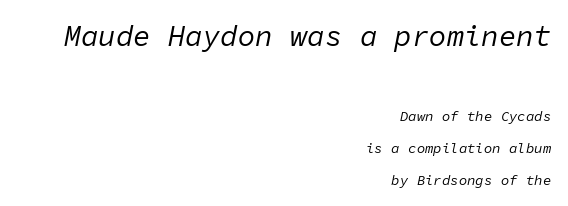
The image shows 29 px regular-weight type, italic (leaning right), monospaced; set right-aligned, loose line spacing (2.29x), normal letter spacing, not underlined; the first (top) block is 2.07x larger; low stroke contrast and a medium x-height.
